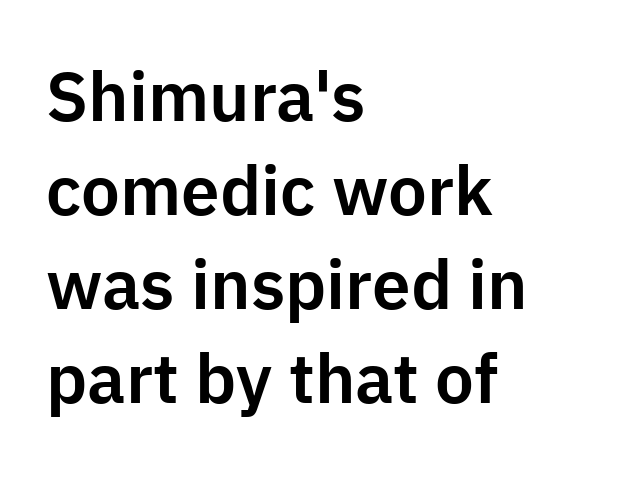
The image shows 69 px sans-serif type, upright; set left-aligned, normal line spacing (1.36x), normal letter spacing, not underlined; low stroke contrast and a medium x-height.
